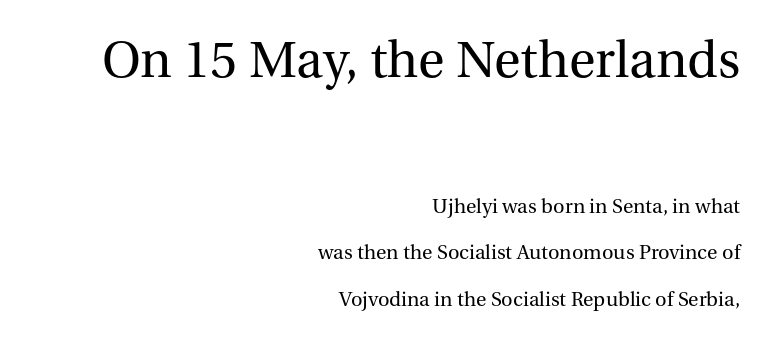
The image shows 51 px regular-weight serif type, upright; set right-aligned, loose line spacing (2.33x), normal letter spacing, not underlined; the first (top) block is 2.55x larger; medium stroke contrast and a medium x-height.
